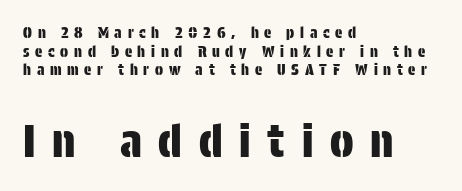
{"serif": "no", "italic": "no", "width": "condensed", "stroke_contrast": "low", "x_height": "large", "monospaced": "no", "underline": "no", "align": "left", "line_spacing_ratio": 1.24, "letter_spacing": "wide", "letter_spacing_em": 0.38, "larger_block": "second", "size_ratio": 2.93, "glyph_px": 44}
